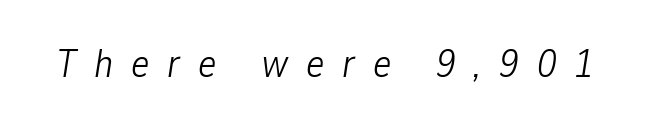
{"italic": "yes", "lean": "right", "slant_degrees": 9, "bold": "no", "weight": "light", "width": "condensed", "stroke_contrast": "low", "x_height": "medium", "monospaced": "no", "underline": "no", "letter_spacing": "wide", "letter_spacing_em": 0.46, "glyph_px": 39}
